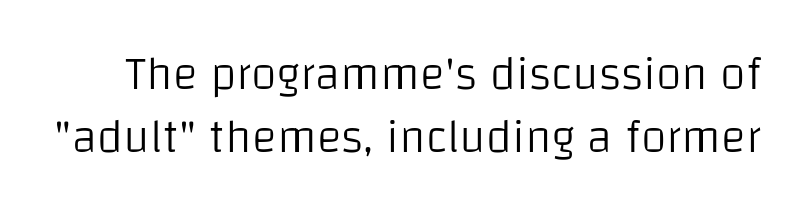
The image shows 47 px light sans-serif type, upright; set normal line spacing (1.35x), normal letter spacing, not underlined; low stroke contrast and a large x-height.
